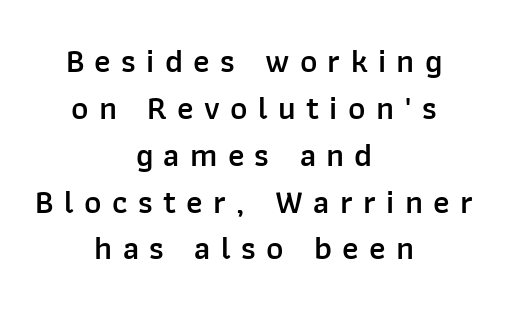
The strip under each line holds only bare page. These lines are rendered in a variable-pitch font. Italic? Not at all — the glyphs are vertical. Honestly, the row spacing looks completely unremarkable.
